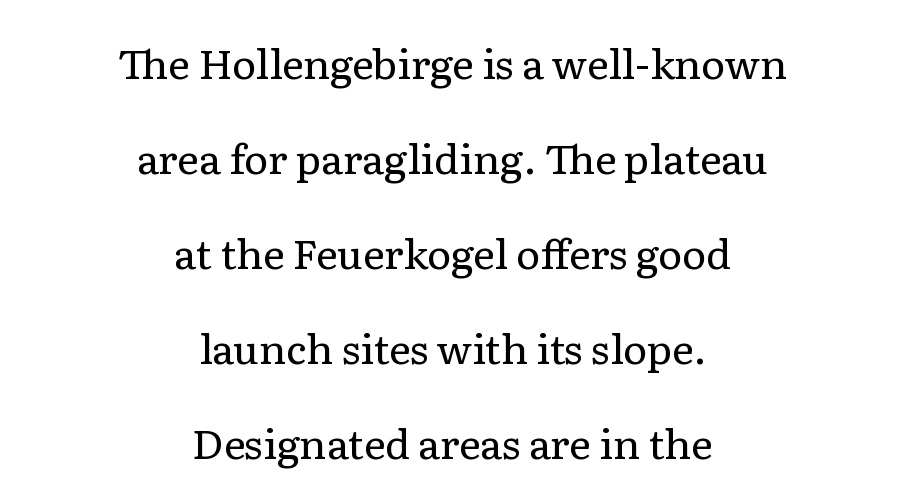
Q: Is the text bold? A: No.
Q: Is the text italic (slanted)? A: No, it is upright.
Q: Is the typeface a serif or a sans-serif typeface? A: Serif.
Q: Is the text underlined? A: No.
Q: How is the paragraph aligned? A: Centered.
Q: Is the spacing between letters normal or unusually wide? A: Normal.
Q: Is the spacing between lines tight, normal or loose? A: Loose.
Q: Width (condensed, normal, or wide)? A: Normal.
Q: Stroke contrast? A: Low.
Q: x-height? A: Medium.
Q: Monospaced? A: No.
